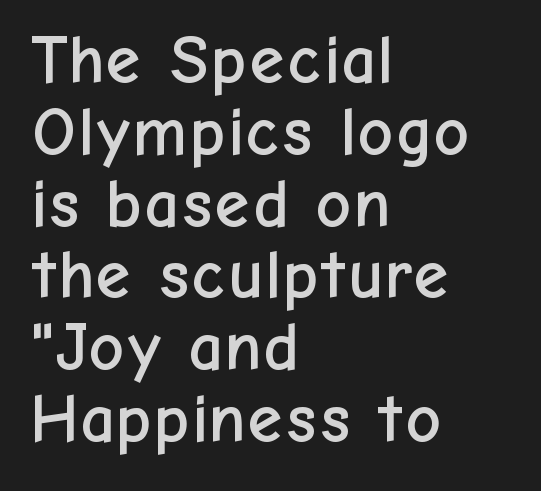
{"serif": "no", "italic": "no", "width": "normal", "stroke_contrast": "low", "x_height": "medium", "monospaced": "no", "underline": "no", "align": "left", "line_spacing": "tight", "line_spacing_ratio": 1.04, "letter_spacing": "normal", "letter_spacing_em": 0.0, "glyph_px": 69}
